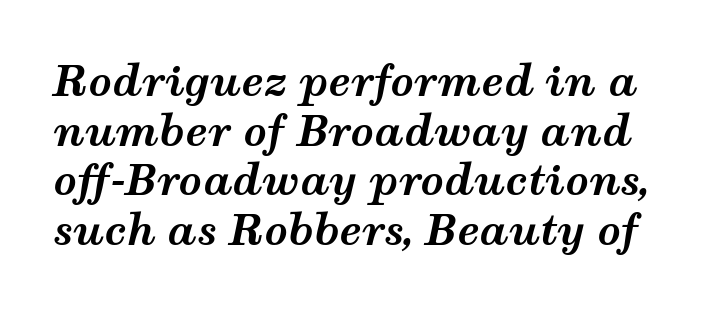
Letters rest on an invisible, unmarked baseline. Spacing between characters is what you'd get straight out of the box. Characters are canted at an angle relative to the baseline's perpendicular. Here the designer chose a conventional face with non-uniform glyph widths. Typesetter's note: full bold, strokes at maximum text heaviness.
